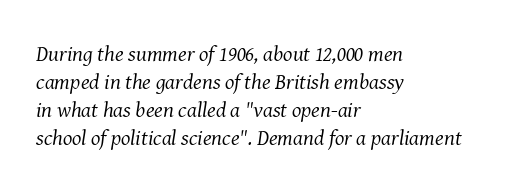
Q: Is the text bold? A: No.
Q: Is the text italic (slanted)? A: Yes, it leans right by about 8 degrees.
Q: Is the text underlined? A: No.
Q: How is the paragraph aligned? A: Left-aligned.
Q: Is the spacing between letters normal or unusually wide? A: Normal.
Q: Is the spacing between lines tight, normal or loose? A: Normal.
